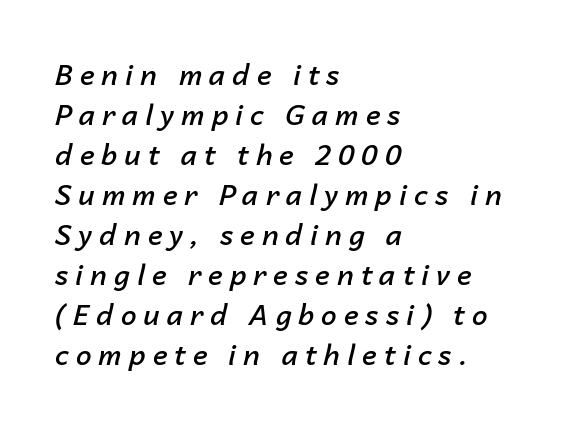
Looks like regular typesetting: each glyph gets only the width it needs. Weight check: semibold — heavier than regular, not quite bold. Glance below the letters and you will spot only blank space. Looking at the ascenders, they clearly lean. How would I describe the line gaps? Plain and ordinary. Caption: multi-line text, flush left, ragged right.
